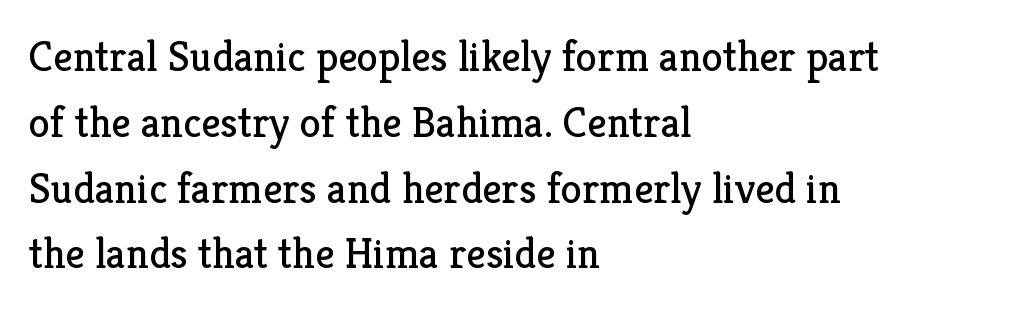
Q: Is the text bold? A: No.
Q: Is the text italic (slanted)? A: No, it is upright.
Q: Is the typeface a serif or a sans-serif typeface? A: Serif.
Q: Is the text underlined? A: No.
Q: How is the paragraph aligned? A: Left-aligned.
Q: Is the spacing between letters normal or unusually wide? A: Normal.
Q: Is the spacing between lines tight, normal or loose? A: Normal.
Q: Width (condensed, normal, or wide)? A: Normal.
Q: Stroke contrast? A: Low.
Q: x-height? A: Medium.
Q: Monospaced? A: No.
